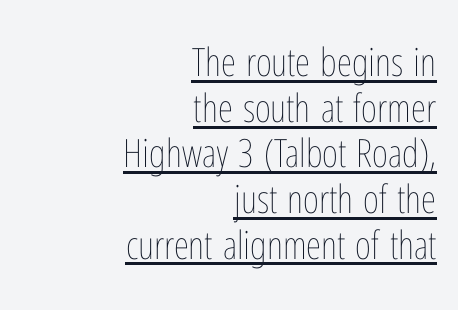
This is roman type, the default non-slanted kind. Unbolded letterforms with no extra heft. This rendering uses right alignment, leaving the left contour irregular. Proportional: the letters do not fall into vertical columns. Tracking value appears to be zero — textbook default spacing. Underlined type.
